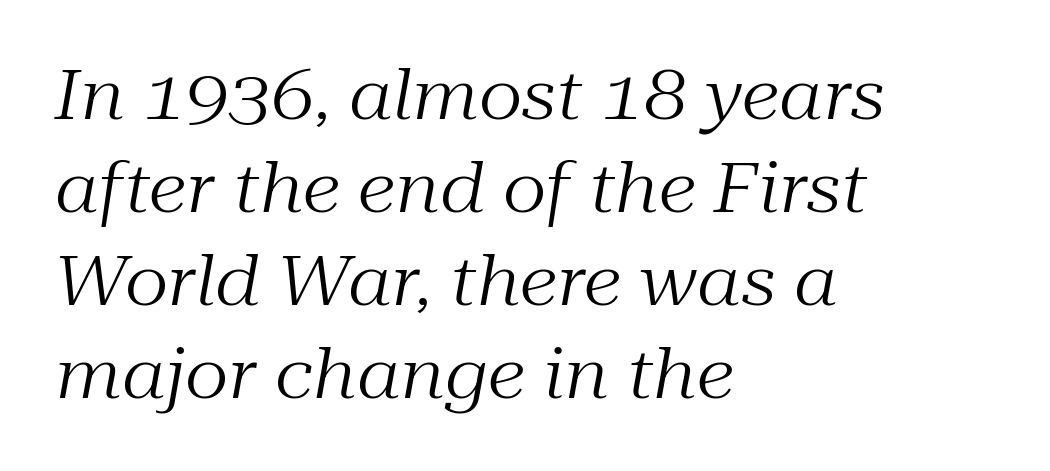
{"serif": "yes", "italic": "yes", "lean": "right", "slant_degrees": 10, "bold": "no", "weight": "regular", "width": "normal", "stroke_contrast": "medium", "x_height": "medium", "monospaced": "no", "underline": "no", "align": "left", "line_spacing": "normal", "line_spacing_ratio": 1.35, "letter_spacing": "normal", "letter_spacing_em": 0.0, "glyph_px": 69}
